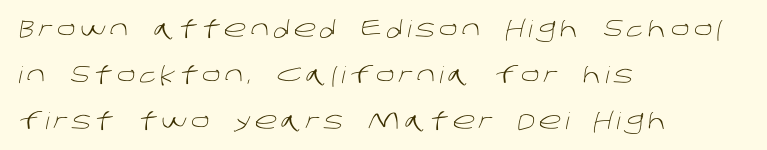
Q: Is the text bold? A: No.
Q: Is the text underlined? A: No.
Q: How is the paragraph aligned? A: Left-aligned.
Q: Is the spacing between letters normal or unusually wide? A: Unusually wide.
Q: Is the spacing between lines tight, normal or loose? A: Loose.
